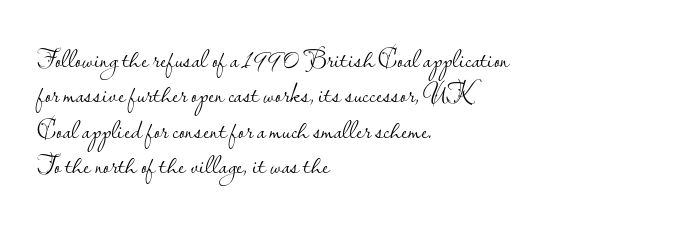
{"bold": "no", "underline": "no", "align": "left", "line_spacing": "normal", "line_spacing_ratio": 1.31, "letter_spacing": "normal", "letter_spacing_em": 0.0, "glyph_px": 27}
